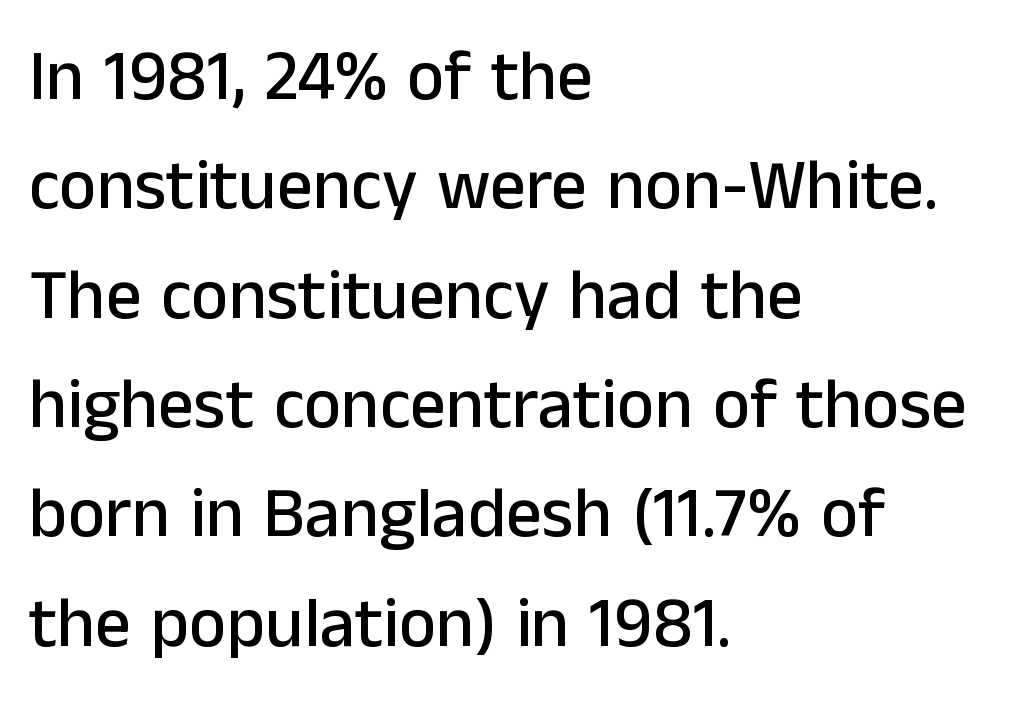
The image shows 71 px sans-serif type, upright; set left-aligned, normal line spacing (1.54x), normal letter spacing, not underlined; low stroke contrast and a medium x-height.
